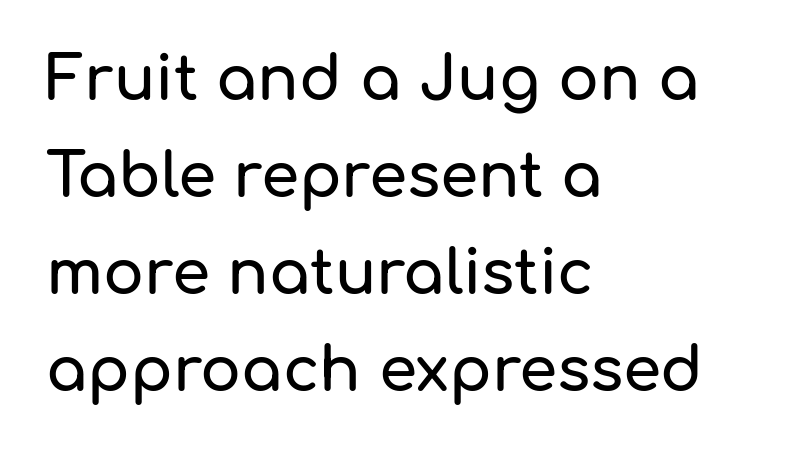
Line spacing here is normal. A sans-serif font was chosen for this passage. Any mark beneath the type? The region is blank. This is the regular roman posture of the typeface.
